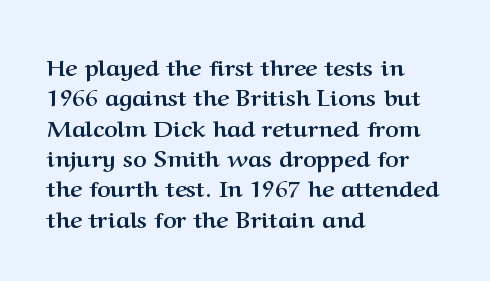
{"italic": "no", "bold": "yes", "underline": "no", "align": "left", "line_spacing": "normal", "line_spacing_ratio": 1.32, "letter_spacing": "normal", "letter_spacing_em": 0.0, "glyph_px": 23}
